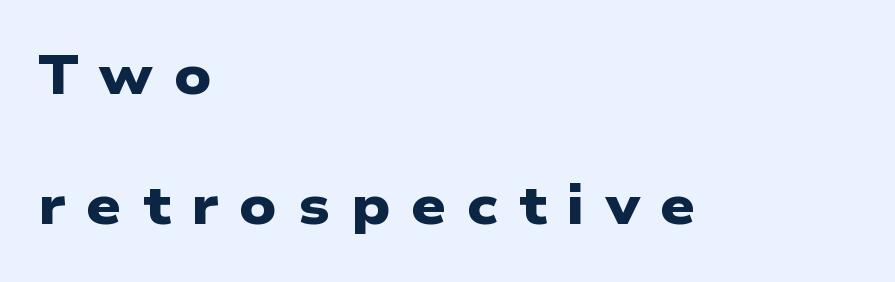
The image shows 55 px heavy, wide sans-serif type; set left-aligned, loose line spacing (2.36x), unusually wide letter spacing (+0.38 em), not underlined; low stroke contrast and a medium x-height.
